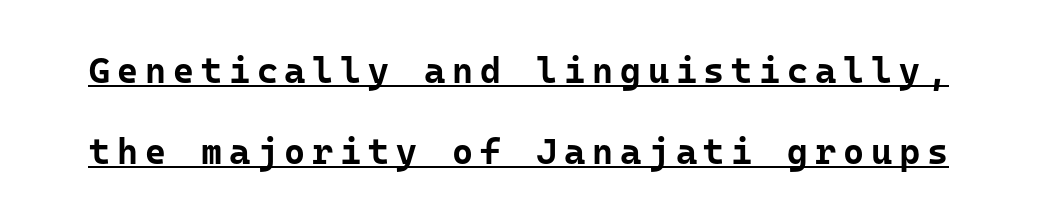
The type family on display is of the sans-serif kind. Unlike italic type, these characters show no tilt at all. The typesetter has applied underlining to the passage shown. Does the leading feel generous? Absolutely, it's lavish. The characters look thick and weighty, a clear bold.
